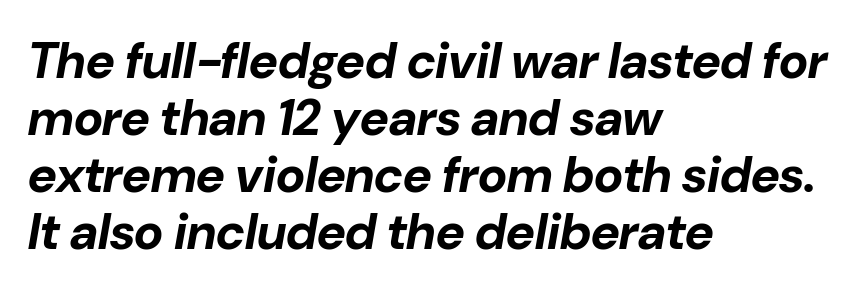
Q: Is the text bold? A: Yes.
Q: Is the text italic (slanted)? A: Yes, it leans right by about 10 degrees.
Q: Is the text underlined? A: No.
Q: How is the paragraph aligned? A: Left-aligned.
Q: Is the spacing between letters normal or unusually wide? A: Normal.
Q: Is the spacing between lines tight, normal or loose? A: Tight.
Q: Width (condensed, normal, or wide)? A: Normal.
Q: Stroke contrast? A: Low.
Q: x-height? A: Medium.
Q: Monospaced? A: No.
